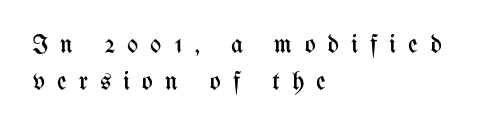
{"italic": "no", "bold": "no", "underline": "no", "align": "left", "line_spacing": "normal", "line_spacing_ratio": 1.43, "letter_spacing": "wide", "letter_spacing_em": 0.46, "glyph_px": 26}
